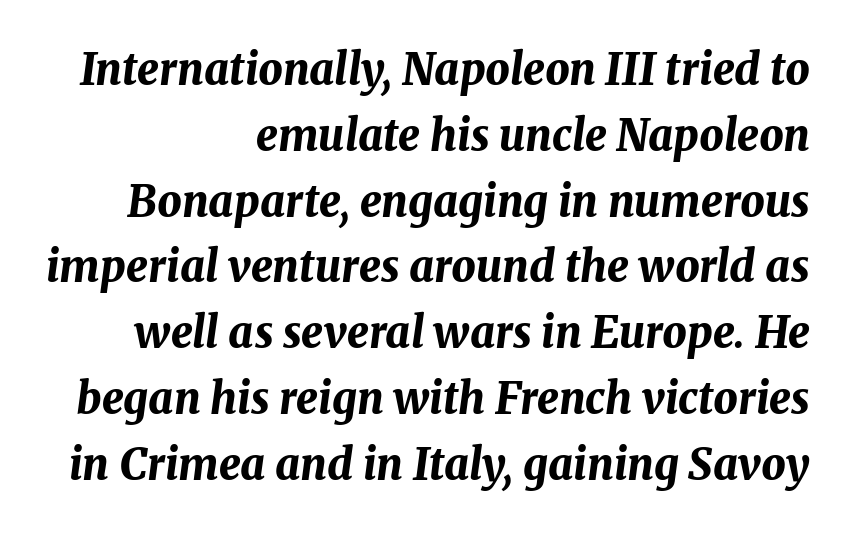
{"italic": "yes", "lean": "right", "slant_degrees": 8, "bold": "yes", "weight": "bold", "width": "normal", "stroke_contrast": "medium", "x_height": "medium", "monospaced": "no", "underline": "no", "align": "right", "line_spacing": "normal", "line_spacing_ratio": 1.53, "letter_spacing": "normal", "letter_spacing_em": 0.0, "glyph_px": 43}
